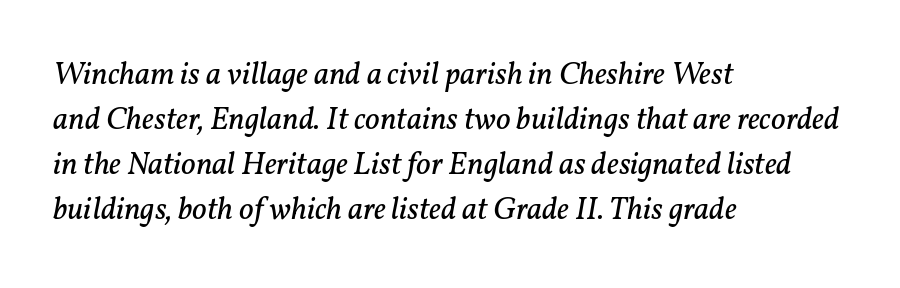
The image shows 32 px regular-weight serif type, italic (leaning right); set left-aligned, normal line spacing (1.41x), normal letter spacing, not underlined; low stroke contrast and a medium x-height.
